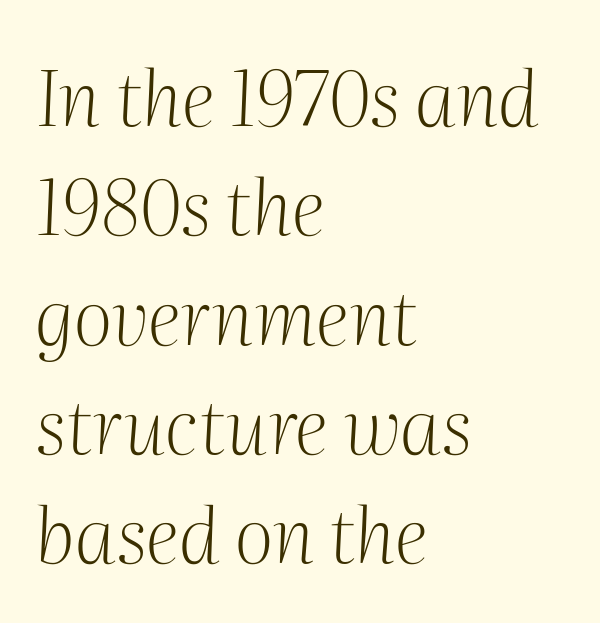
Q: Is the text bold? A: No.
Q: Is the text italic (slanted)? A: Yes, it leans right by about 2 degrees.
Q: Is the typeface a serif or a sans-serif typeface? A: Serif.
Q: Is the text underlined? A: No.
Q: How is the paragraph aligned? A: Left-aligned.
Q: Is the spacing between letters normal or unusually wide? A: Normal.
Q: Is the spacing between lines tight, normal or loose? A: Normal.
Q: Width (condensed, normal, or wide)? A: Normal.
Q: Stroke contrast? A: Medium.
Q: x-height? A: Medium.
Q: Monospaced? A: No.
